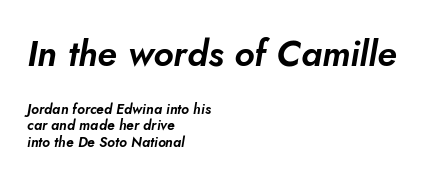
Q: Is the text italic (slanted)? A: Yes, it leans right by about 5 degrees.
Q: Is the text underlined? A: No.
Q: How is the paragraph aligned? A: Left-aligned.
Q: Is the spacing between letters normal or unusually wide? A: Normal.
Q: Which block of text is set in a larger size, the first (top) or the second (bottom)? A: The first (top) one.
Q: Width (condensed, normal, or wide)? A: Normal.
Q: Stroke contrast? A: Low.
Q: x-height? A: Small.
Q: Monospaced? A: No.
